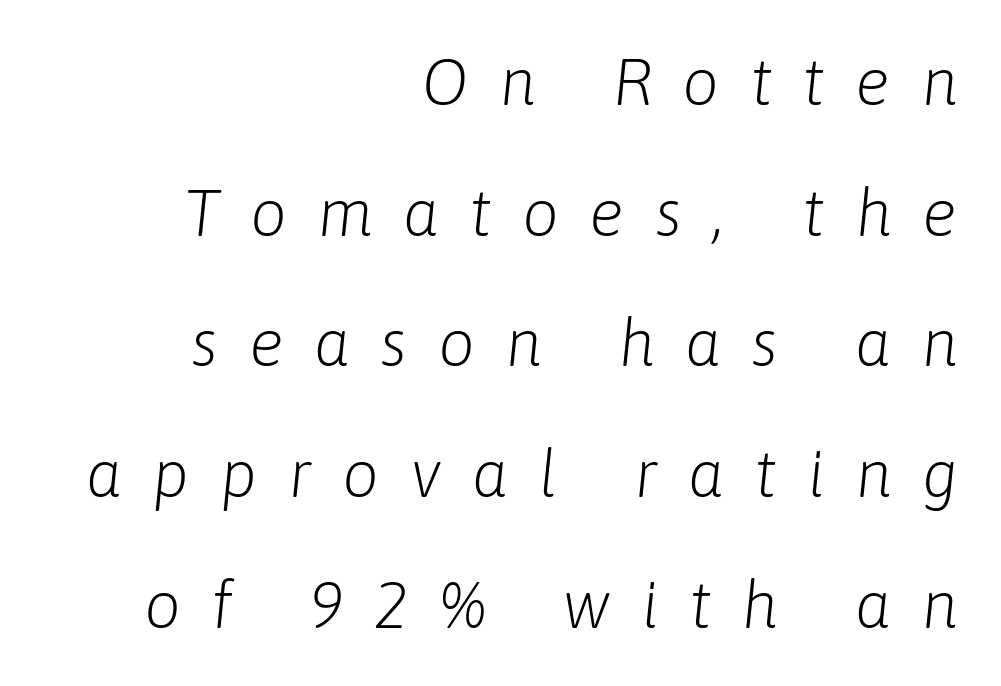
The rendering uses natural spacing where letterforms have individual widths. One glance says open: line gaps are wider than usual. This reads as an unemphasized weight, regular at the heaviest. The tracking jumps out immediately: characters are airy and widely separated. When letters slant like this, we call the style italic. Horizontally, the lines are justified to the trailing edge only.
